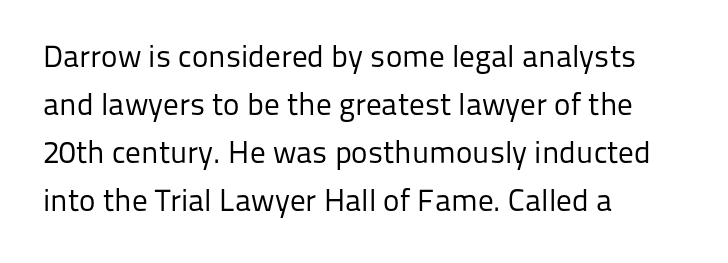
Q: Is the text bold? A: No.
Q: Is the text italic (slanted)? A: No, it is upright.
Q: Is the typeface a serif or a sans-serif typeface? A: Sans-serif.
Q: Is the text underlined? A: No.
Q: How is the paragraph aligned? A: Left-aligned.
Q: Is the spacing between letters normal or unusually wide? A: Normal.
Q: Is the spacing between lines tight, normal or loose? A: Normal.
Q: Width (condensed, normal, or wide)? A: Normal.
Q: Stroke contrast? A: Low.
Q: x-height? A: Medium.
Q: Monospaced? A: No.
